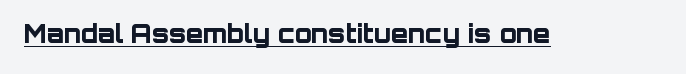
{"italic": "no", "bold": "yes", "underline": "yes", "letter_spacing": "normal", "letter_spacing_em": 0.0, "glyph_px": 25}
